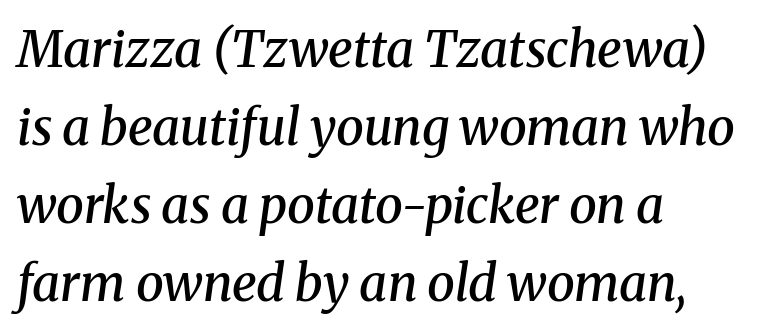
{"serif": "yes", "italic": "yes", "lean": "right", "slant_degrees": 8, "bold": "semi", "weight": "semibold", "width": "normal", "stroke_contrast": "medium", "x_height": "medium", "monospaced": "no", "underline": "no", "align": "left", "line_spacing": "normal", "line_spacing_ratio": 1.56, "letter_spacing": "normal", "letter_spacing_em": 0.0, "glyph_px": 50}
